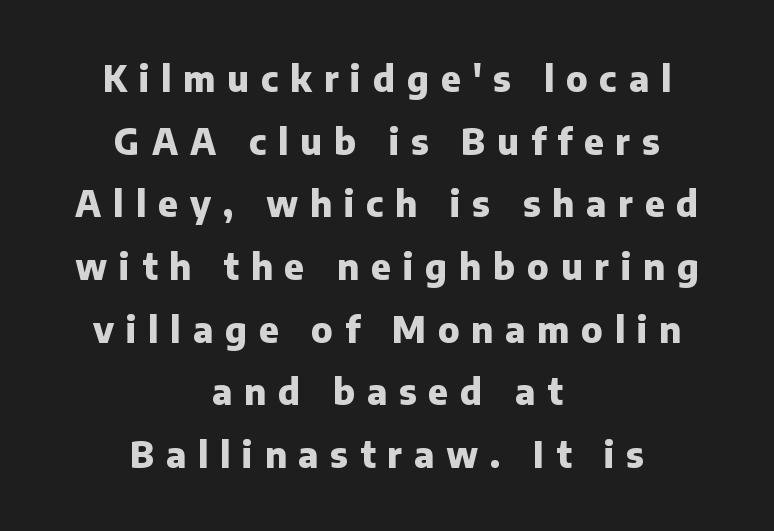
Q: Is the text bold? A: Yes.
Q: Is the text italic (slanted)? A: No, it is upright.
Q: Is the typeface a serif or a sans-serif typeface? A: Sans-serif.
Q: Is the text underlined? A: No.
Q: How is the paragraph aligned? A: Centered.
Q: Is the spacing between letters normal or unusually wide? A: Unusually wide.
Q: Width (condensed, normal, or wide)? A: Normal.
Q: Stroke contrast? A: Low.
Q: x-height? A: Medium.
Q: Monospaced? A: No.
